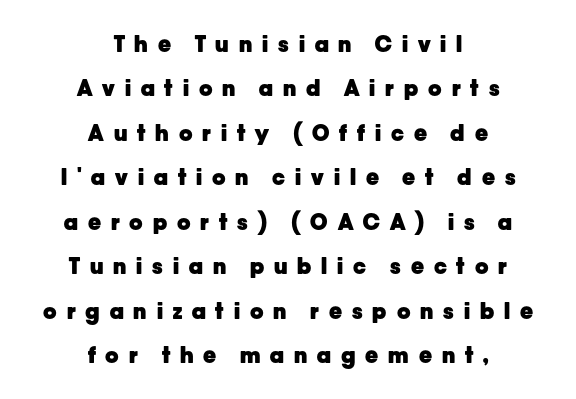
Q: Is the text bold? A: Yes.
Q: Is the text italic (slanted)? A: No, it is upright.
Q: Is the text underlined? A: No.
Q: How is the paragraph aligned? A: Centered.
Q: Is the spacing between letters normal or unusually wide? A: Unusually wide.
Q: Is the spacing between lines tight, normal or loose? A: Loose.
